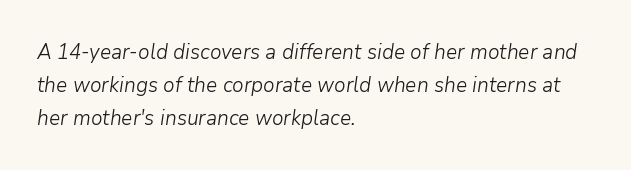
Vertical stems look standard width or narrower in stroke. The passage is arranged the way most books set body copy — flush left. The designer left line spacing at the default. The strip under each line holds only bare page. You could call the tracking neutral — neither tight nor loose.
